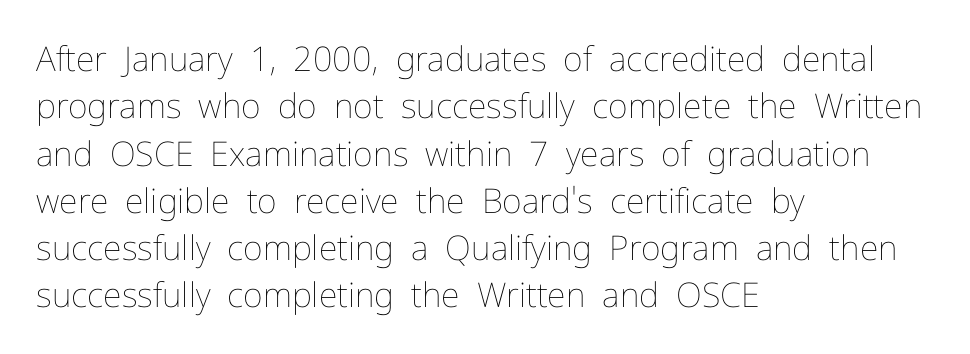
Q: Is the text bold? A: No.
Q: Is the text italic (slanted)? A: No, it is upright.
Q: Is the text underlined? A: No.
Q: How is the paragraph aligned? A: Left-aligned.
Q: Is the spacing between letters normal or unusually wide? A: Normal.
Q: Is the spacing between lines tight, normal or loose? A: Normal.
Q: Width (condensed, normal, or wide)? A: Normal.
Q: Stroke contrast? A: Low.
Q: x-height? A: Medium.
Q: Monospaced? A: No.
